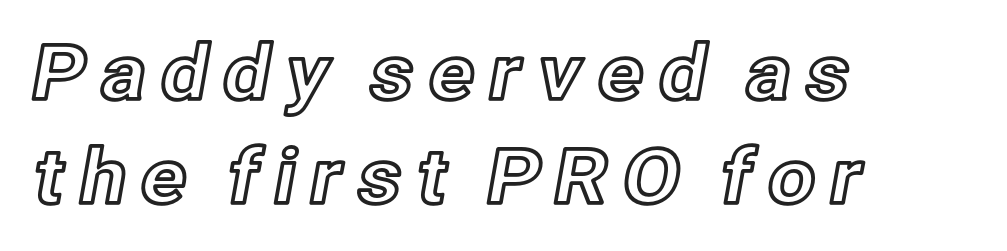
The image shows 76 px text type; set left-aligned, normal line spacing (1.37x), not underlined; a medium x-height.
